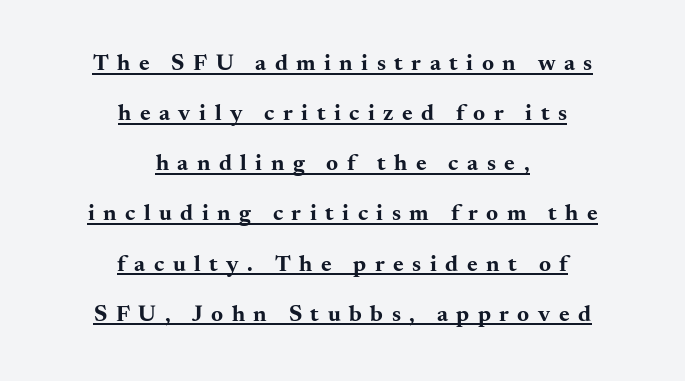
{"italic": "no", "bold": "yes", "underline": "yes", "align": "center", "line_spacing": "loose", "line_spacing_ratio": 2.18, "letter_spacing": "wide", "letter_spacing_em": 0.37, "glyph_px": 23}
